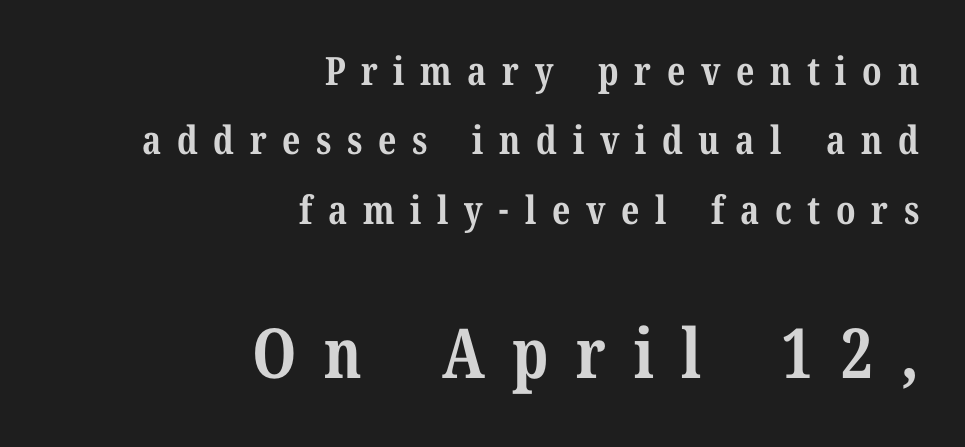
The image shows 69 px bold serif type, upright; set right-aligned, line spacing 1.78x, unusually wide letter spacing (+0.4 em), not underlined; the second (bottom) block is 1.77x larger; medium stroke contrast and a medium x-height.
